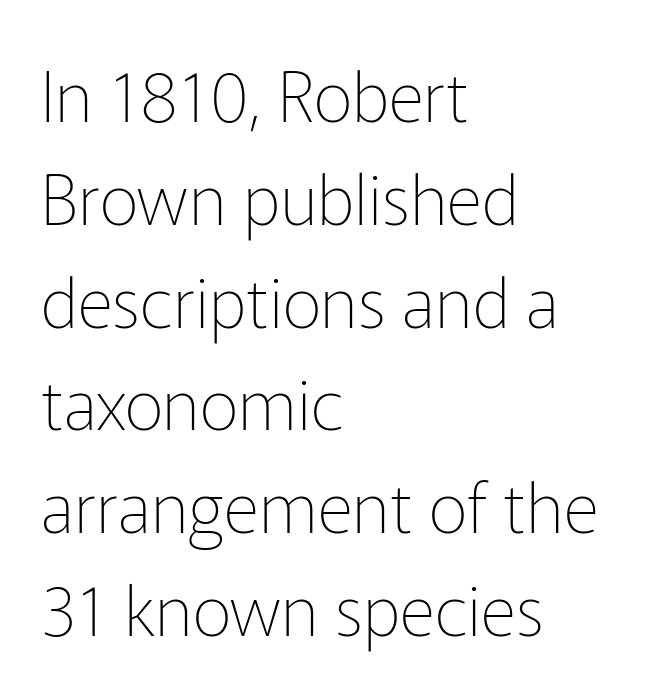
The image shows 69 px thin sans-serif type, upright; set left-aligned, normal line spacing (1.49x), normal letter spacing, not underlined; low stroke contrast and a medium x-height.
